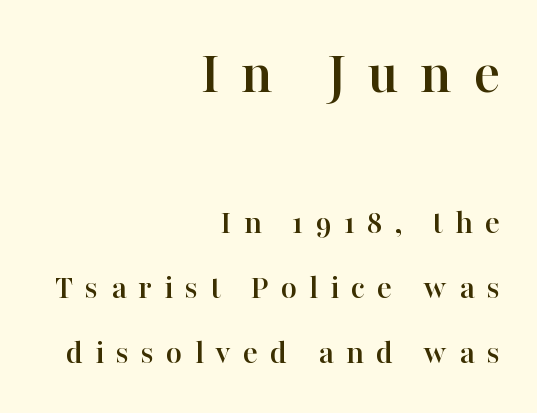
The image shows 62 px serif type, upright; set right-aligned, line spacing 1.86x, unusually wide letter spacing (+0.34 em), not underlined; the first (top) block is 1.77x larger; high stroke contrast and a medium x-height.
